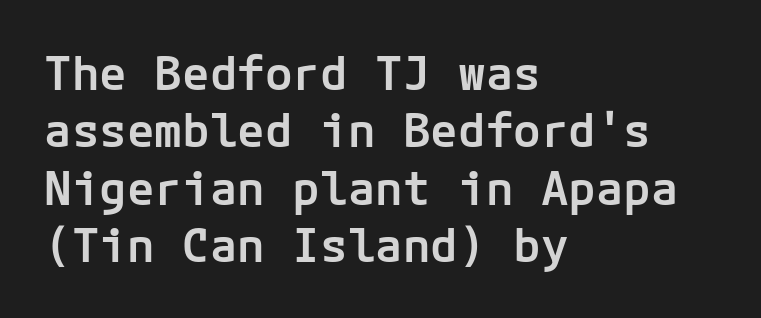
Q: Is the text bold? A: Semi-bold.
Q: Is the text italic (slanted)? A: No, it is upright.
Q: Is the typeface a serif or a sans-serif typeface? A: Sans-serif.
Q: Is the text underlined? A: No.
Q: How is the paragraph aligned? A: Left-aligned.
Q: Is the spacing between letters normal or unusually wide? A: Normal.
Q: Is the spacing between lines tight, normal or loose? A: Normal.
Q: Width (condensed, normal, or wide)? A: Normal.
Q: Stroke contrast? A: Low.
Q: x-height? A: Medium.
